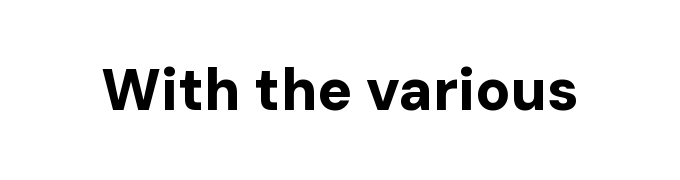
The image shows 58 px bold sans-serif type, upright; set normal letter spacing, not underlined; low stroke contrast and a medium x-height.
